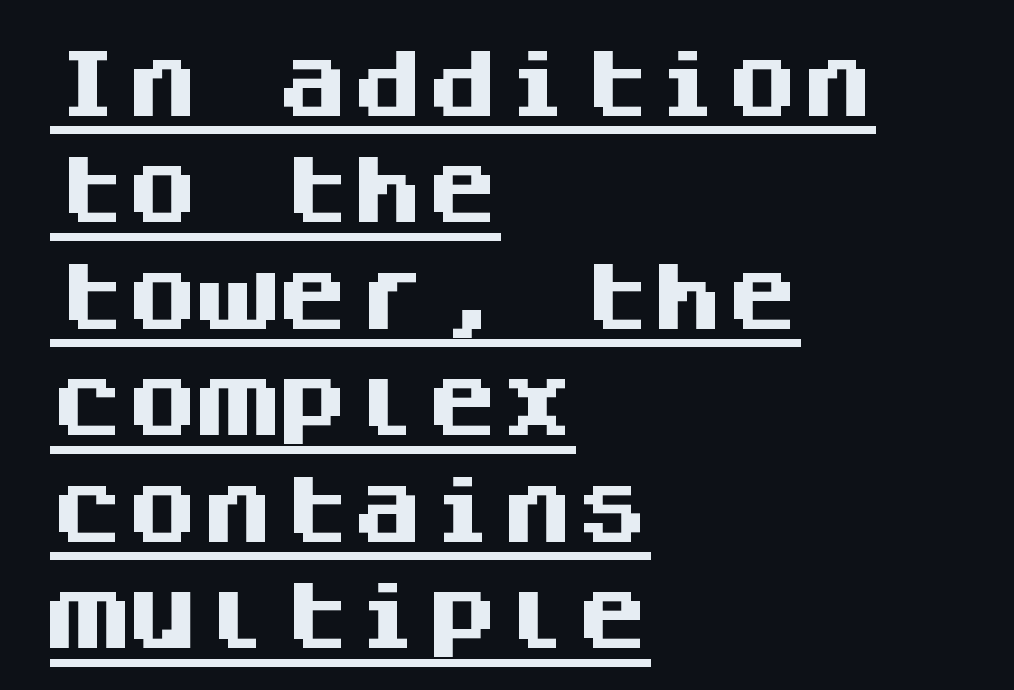
Q: Is the text bold? A: Yes.
Q: Is the text italic (slanted)? A: No, it is upright.
Q: Is the typeface a serif or a sans-serif typeface? A: Sans-serif.
Q: Is the text underlined? A: Yes.
Q: How is the paragraph aligned? A: Left-aligned.
Q: Is the spacing between letters normal or unusually wide? A: Normal.
Q: Is the spacing between lines tight, normal or loose? A: Normal.
Q: Width (condensed, normal, or wide)? A: Normal.
Q: Stroke contrast? A: Medium.
Q: x-height? A: Large.
Q: Monospaced? A: Yes.
